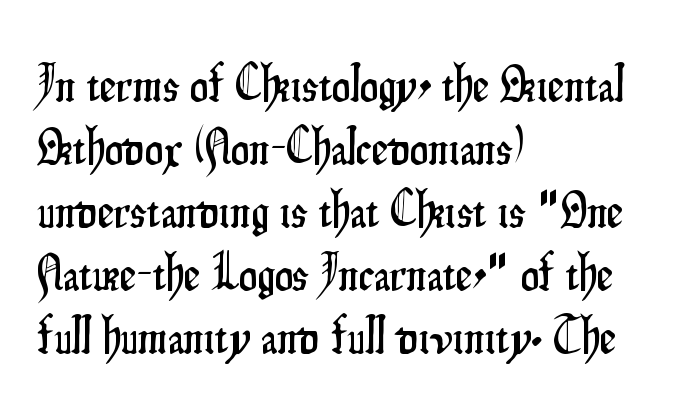
{"serif": "no", "italic": "no", "width": "condensed", "stroke_contrast": "low", "x_height": "small", "monospaced": "no", "underline": "no", "align": "left", "line_spacing_ratio": 1.21, "letter_spacing": "normal", "letter_spacing_em": 0.0, "glyph_px": 52}
